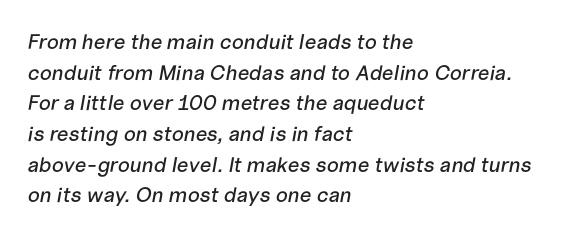
The image shows 21 px text type, italic (leaning right); set left-aligned, normal line spacing (1.46x), normal letter spacing, not underlined.
